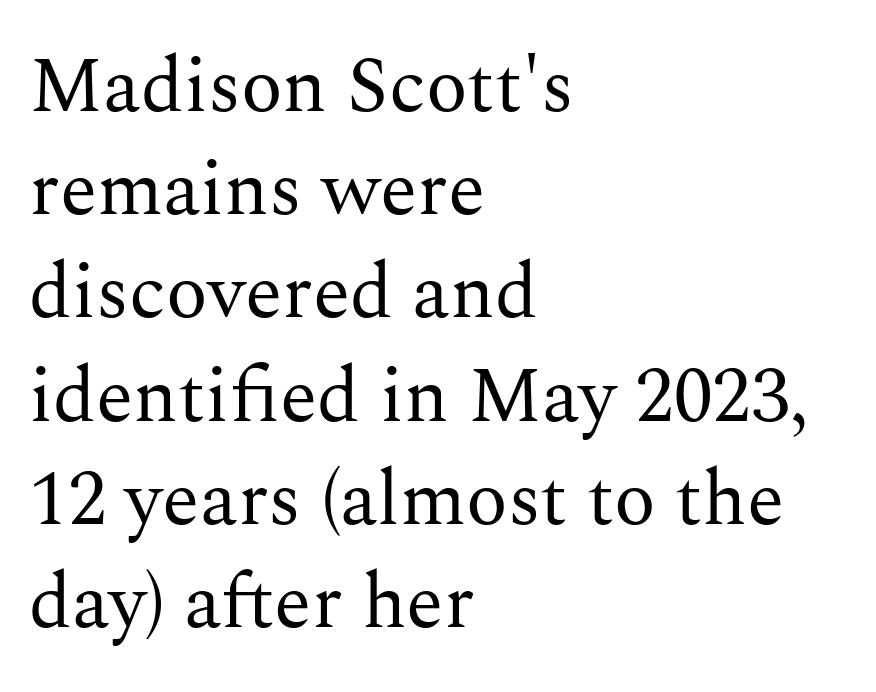
{"serif": "yes", "italic": "no", "bold": "no", "weight": "regular", "width": "normal", "stroke_contrast": "medium", "x_height": "medium", "monospaced": "no", "underline": "no", "align": "left", "line_spacing": "normal", "line_spacing_ratio": 1.34, "letter_spacing": "normal", "letter_spacing_em": 0.0, "glyph_px": 77}
